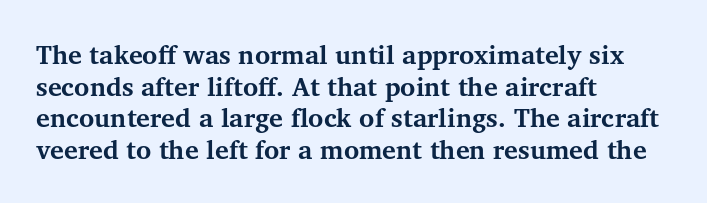
The image shows 26 px bold type, upright; set left-aligned, line spacing 1.22x, normal letter spacing, not underlined.
